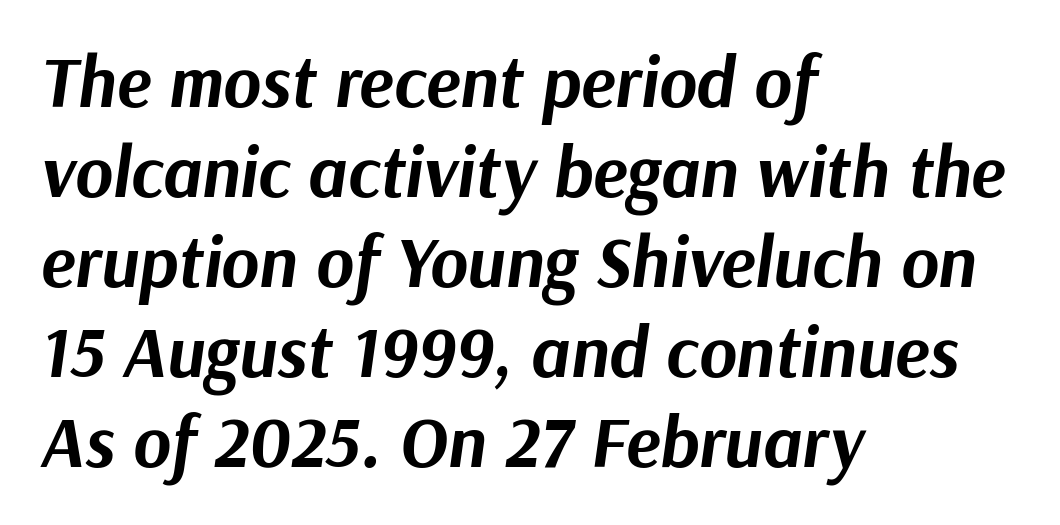
{"italic": "yes", "lean": "right", "slant_degrees": 9, "bold": "yes", "weight": "bold", "width": "normal", "stroke_contrast": "medium", "x_height": "medium", "monospaced": "no", "underline": "no", "align": "left", "line_spacing": "normal", "line_spacing_ratio": 1.25, "letter_spacing": "normal", "letter_spacing_em": 0.0, "glyph_px": 72}
